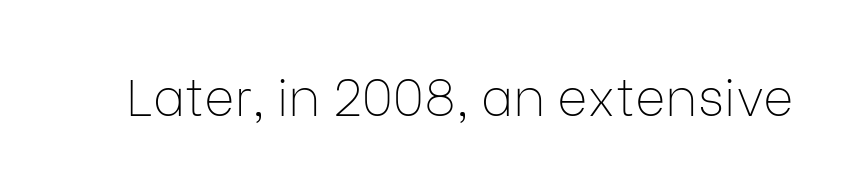
Q: Is the text bold? A: No.
Q: Is the text italic (slanted)? A: No, it is upright.
Q: Is the typeface a serif or a sans-serif typeface? A: Sans-serif.
Q: Is the text underlined? A: No.
Q: Is the spacing between letters normal or unusually wide? A: Normal.
Q: Width (condensed, normal, or wide)? A: Normal.
Q: Stroke contrast? A: Low.
Q: x-height? A: Medium.
Q: Monospaced? A: No.
